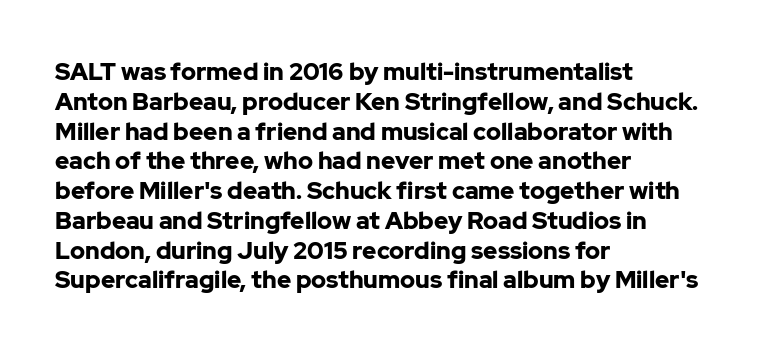
{"italic": "no", "bold": "yes", "underline": "no", "align": "left", "line_spacing_ratio": 1.24, "letter_spacing": "normal", "letter_spacing_em": 0.0, "glyph_px": 24}
